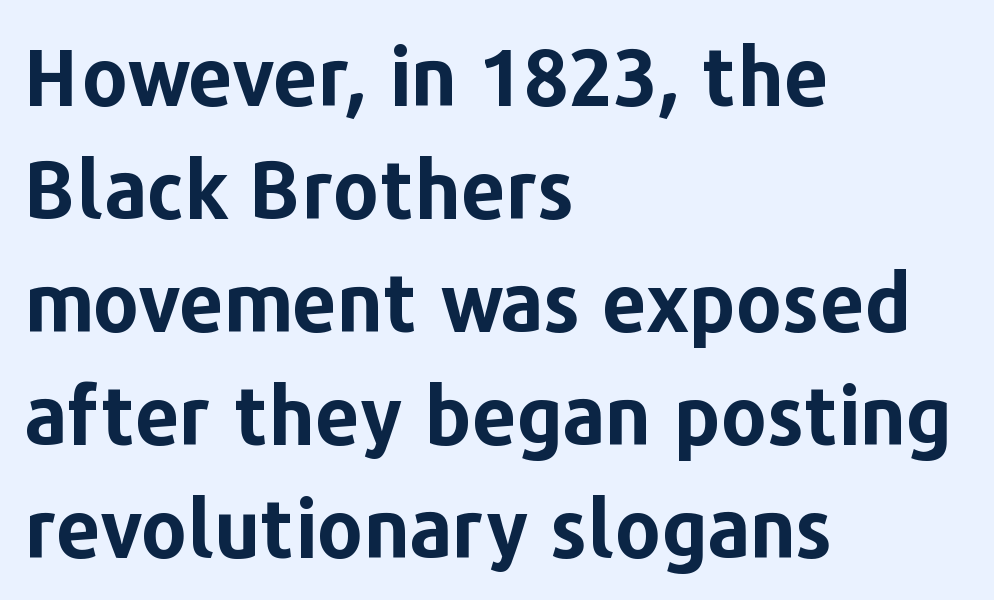
Q: Is the text bold? A: Yes.
Q: Is the text italic (slanted)? A: No, it is upright.
Q: Is the typeface a serif or a sans-serif typeface? A: Sans-serif.
Q: Is the text underlined? A: No.
Q: How is the paragraph aligned? A: Left-aligned.
Q: Is the spacing between letters normal or unusually wide? A: Normal.
Q: Is the spacing between lines tight, normal or loose? A: Normal.
Q: Width (condensed, normal, or wide)? A: Normal.
Q: Stroke contrast? A: Low.
Q: x-height? A: Medium.
Q: Monospaced? A: No.
